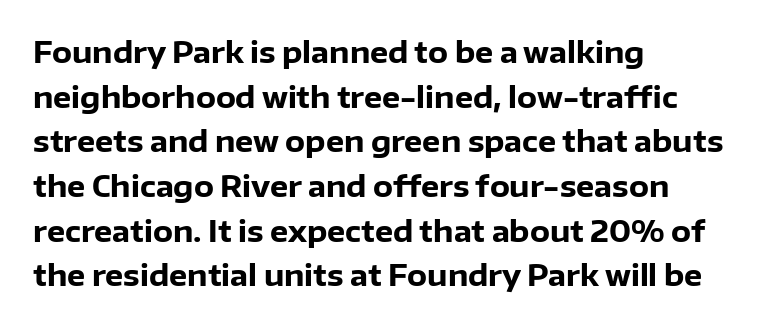
The image shows 29 px heavy sans-serif type, upright; set left-aligned, normal line spacing (1.54x), normal letter spacing, not underlined; low stroke contrast and a medium x-height.
